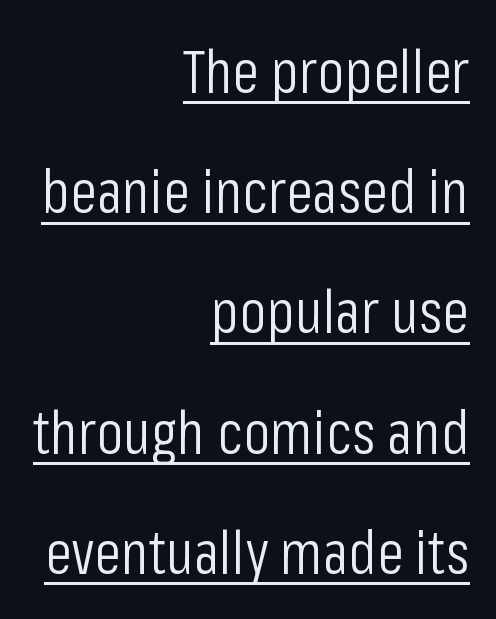
Q: Is the text bold? A: No.
Q: Is the text italic (slanted)? A: No, it is upright.
Q: Is the typeface a serif or a sans-serif typeface? A: Sans-serif.
Q: Is the text underlined? A: Yes.
Q: How is the paragraph aligned? A: Right-aligned.
Q: Is the spacing between letters normal or unusually wide? A: Normal.
Q: Is the spacing between lines tight, normal or loose? A: Loose.
Q: Width (condensed, normal, or wide)? A: Condensed.
Q: Stroke contrast? A: Low.
Q: x-height? A: Medium.
Q: Monospaced? A: No.
